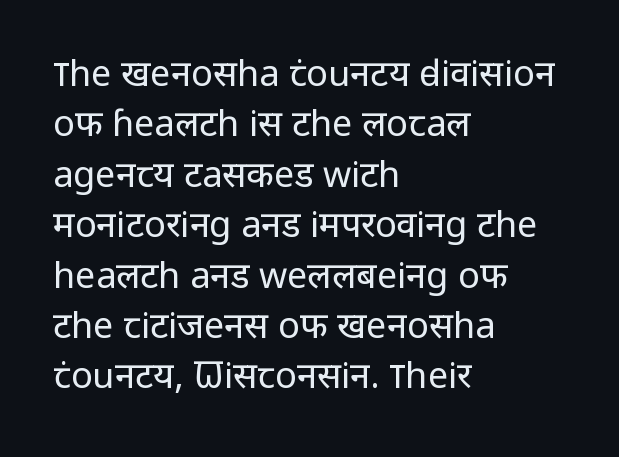
The image shows 36 px regular-weight sans-serif type, upright; set left-aligned, normal line spacing (1.4x), normal letter spacing, not underlined; low stroke contrast and a medium x-height.
